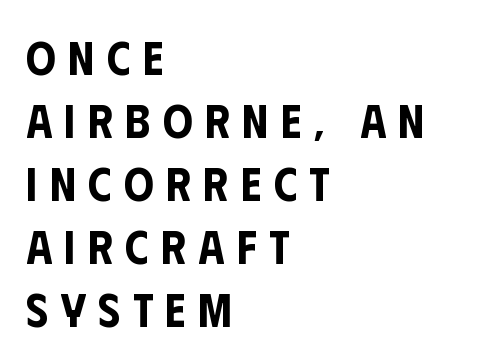
{"serif": "no", "italic": "no", "width": "condensed", "stroke_contrast": "low", "x_height": "large", "monospaced": "no", "underline": "no", "align": "left", "line_spacing": "normal", "line_spacing_ratio": 1.34, "letter_spacing": "wide", "letter_spacing_em": 0.26, "glyph_px": 47}
